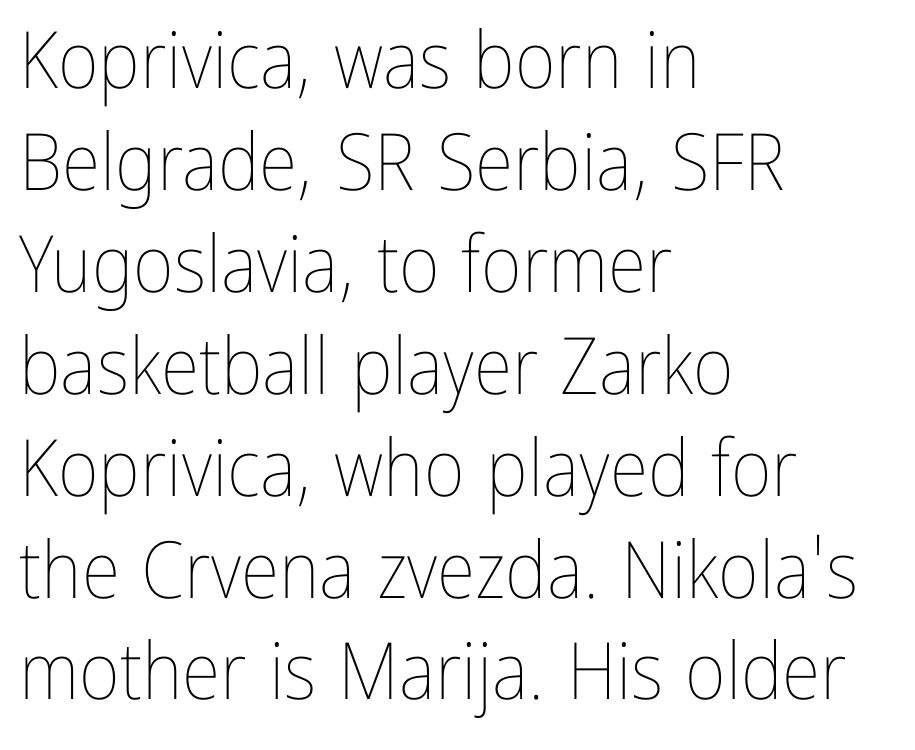
Q: Is the text bold? A: No.
Q: Is the text italic (slanted)? A: No, it is upright.
Q: Is the text underlined? A: No.
Q: How is the paragraph aligned? A: Left-aligned.
Q: Is the spacing between letters normal or unusually wide? A: Normal.
Q: Is the spacing between lines tight, normal or loose? A: Normal.
Q: Width (condensed, normal, or wide)? A: Condensed.
Q: Stroke contrast? A: Low.
Q: x-height? A: Medium.
Q: Monospaced? A: No.
